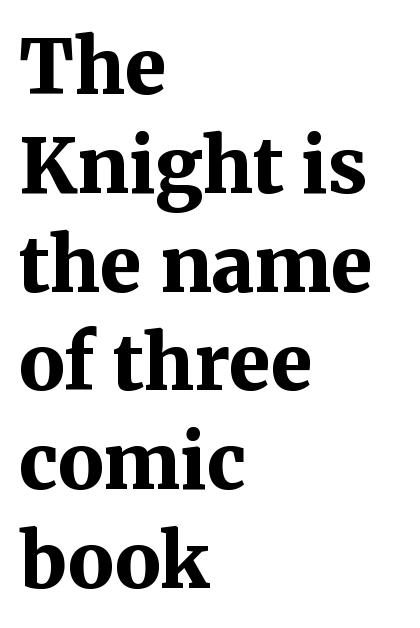
Proportional: the letters do not fall into vertical columns. Compared with a centered layout, this one pins lines to the left instead. Typesetter's note: full bold, strokes at maximum text heaviness. How are the letters spaced? Ordinarily, with no added tracking.
